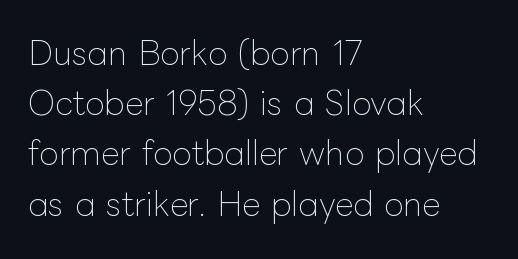
Q: Is the text bold? A: No.
Q: Is the text italic (slanted)? A: No, it is upright.
Q: Is the text underlined? A: No.
Q: How is the paragraph aligned? A: Left-aligned.
Q: Is the spacing between letters normal or unusually wide? A: Normal.
Q: Is the spacing between lines tight, normal or loose? A: Normal.
Q: Width (condensed, normal, or wide)? A: Normal.
Q: Stroke contrast? A: Low.
Q: x-height? A: Medium.
Q: Monospaced? A: No.
